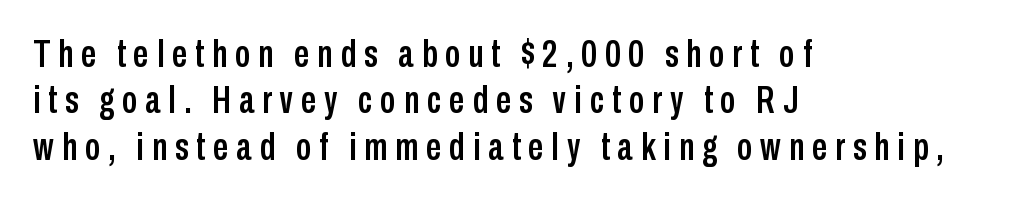
Q: Is the text italic (slanted)? A: No, it is upright.
Q: Is the typeface a serif or a sans-serif typeface? A: Sans-serif.
Q: Is the text underlined? A: No.
Q: How is the paragraph aligned? A: Left-aligned.
Q: Is the spacing between letters normal or unusually wide? A: Unusually wide.
Q: Width (condensed, normal, or wide)? A: Condensed.
Q: Stroke contrast? A: Low.
Q: x-height? A: Medium.
Q: Monospaced? A: No.
